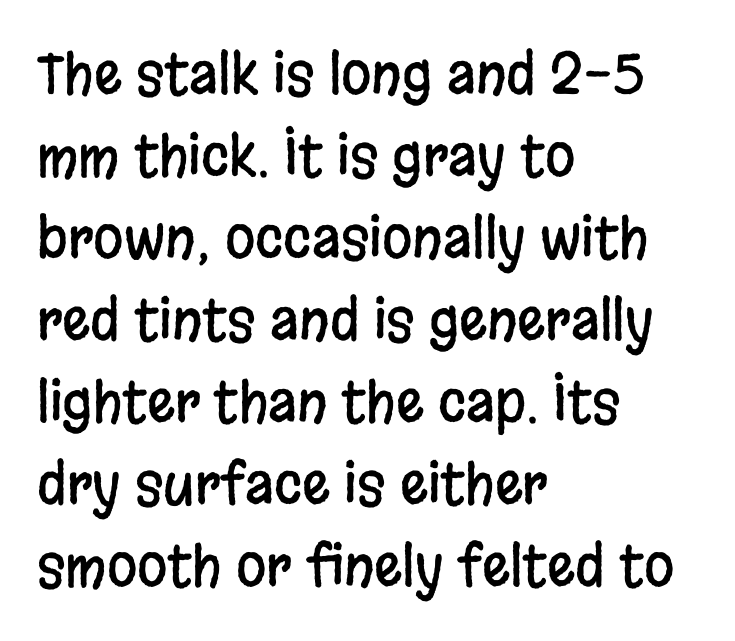
The lines sit at an ordinary, default distance from one another. The line texture is even and compact thanks to regular tracking. The rendering uses natural spacing where letterforms have individual widths. It's the straight-up-and-down kind of type.
